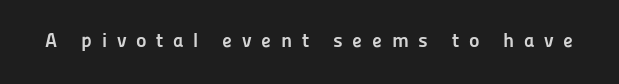
{"italic": "no", "bold": "yes", "underline": "no", "letter_spacing": "wide", "letter_spacing_em": 0.48, "glyph_px": 20}
